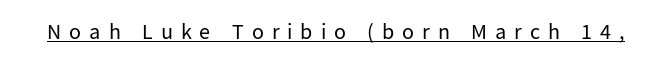
Q: Is the text bold? A: No.
Q: Is the text italic (slanted)? A: No, it is upright.
Q: Is the text underlined? A: Yes.
Q: Is the spacing between letters normal or unusually wide? A: Unusually wide.
